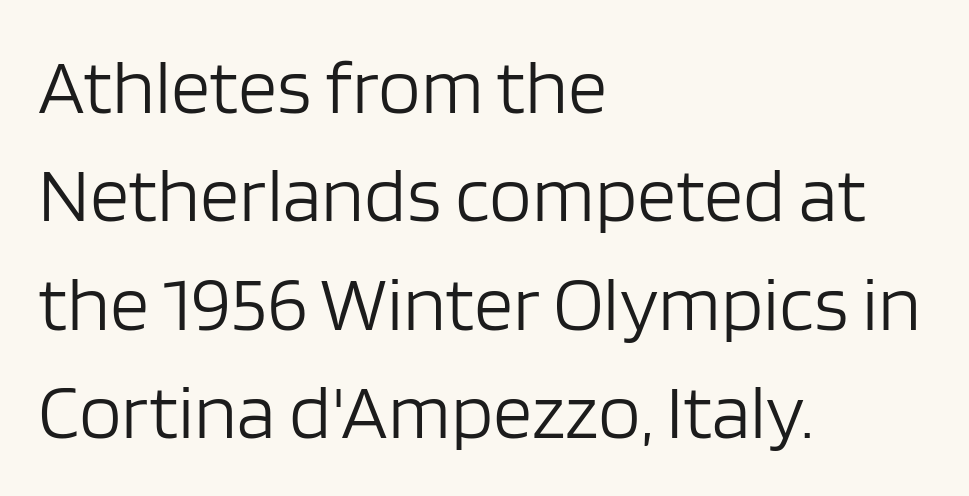
Has an underline been added? It has not. Unbolded letterforms with no extra heft. Notice how descenders clear the ascenders below comfortably — that's standard leading. Varying glyph widths throughout — classic text-font behaviour.
